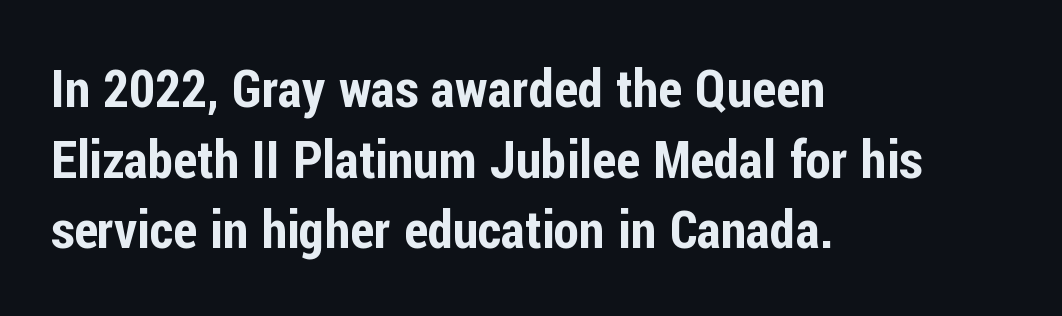
{"serif": "no", "italic": "no", "width": "condensed", "stroke_contrast": "low", "x_height": "medium", "monospaced": "no", "underline": "no", "align": "left", "line_spacing": "normal", "line_spacing_ratio": 1.36, "letter_spacing": "normal", "letter_spacing_em": 0.0, "glyph_px": 52}
